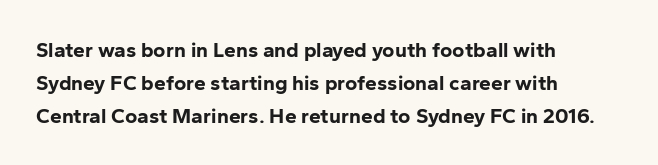
The image shows 21 px bold type, upright; set left-aligned, normal line spacing (1.56x), normal letter spacing, not underlined.
